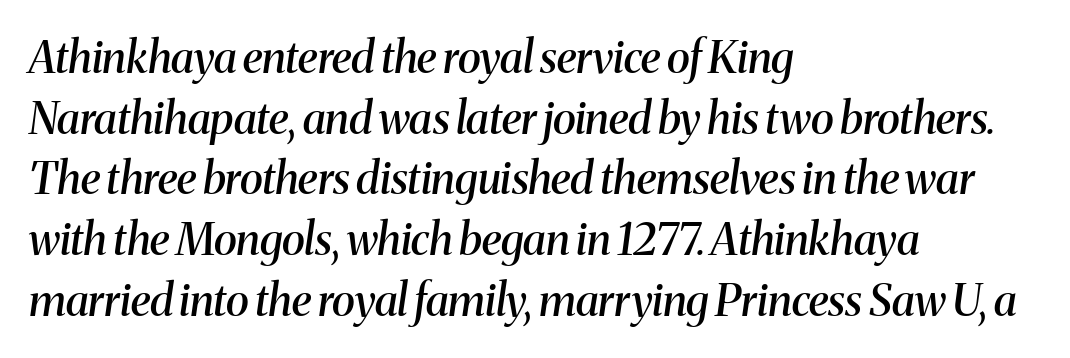
The image shows 44 px semibold serif type, italic (leaning right); set left-aligned, normal line spacing (1.38x), normal letter spacing, not underlined; medium stroke contrast and a medium x-height.
